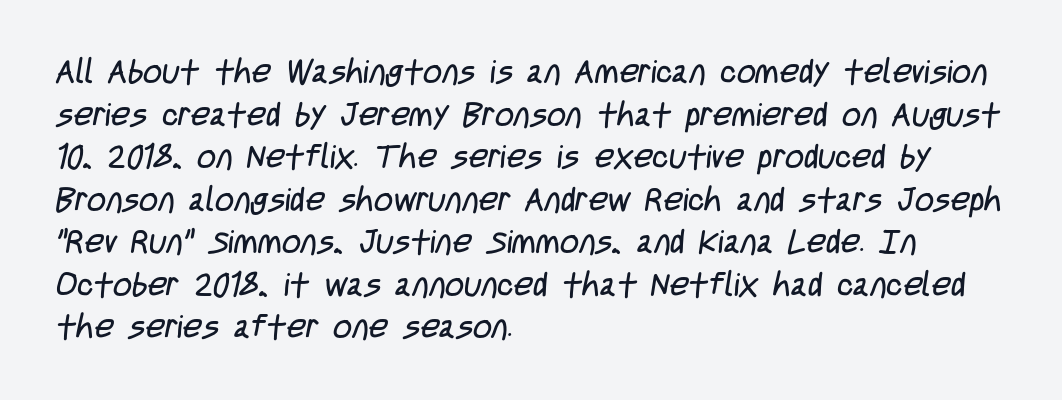
{"serif": "no", "bold": "no", "weight": "regular", "width": "condensed", "stroke_contrast": "low", "x_height": "large", "monospaced": "no", "underline": "no", "align": "left", "line_spacing": "normal", "line_spacing_ratio": 1.29, "letter_spacing": "normal", "letter_spacing_em": 0.0, "glyph_px": 33}
